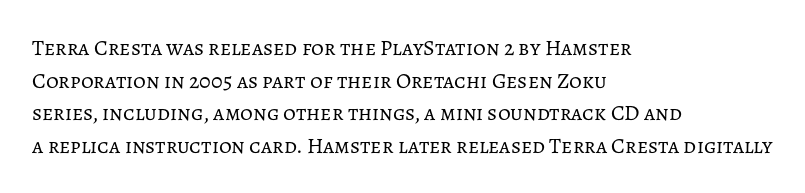
Rows of type keep a routine distance in the vertical direction. The space beneath each line is pristine and unruled. Which margin do the lines hug? The left one — the right edge is uneven. The letterforms sit shoulder to shoulder at normal distance.
